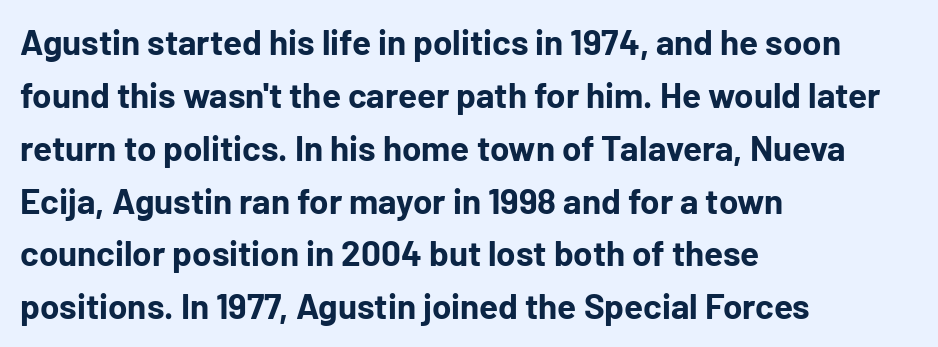
{"serif": "no", "italic": "no", "bold": "yes", "weight": "bold", "width": "normal", "stroke_contrast": "low", "x_height": "medium", "monospaced": "no", "underline": "no", "align": "left", "line_spacing": "normal", "line_spacing_ratio": 1.51, "letter_spacing": "normal", "letter_spacing_em": 0.0, "glyph_px": 35}
